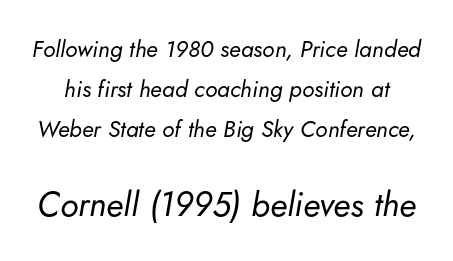
{"italic": "yes", "lean": "right", "slant_degrees": 5, "bold": "no", "weight": "regular", "width": "normal", "stroke_contrast": "low", "x_height": "small", "monospaced": "no", "underline": "no", "line_spacing_ratio": 1.73, "letter_spacing": "normal", "letter_spacing_em": 0.0, "larger_block": "second", "size_ratio": 1.48, "glyph_px": 34}
